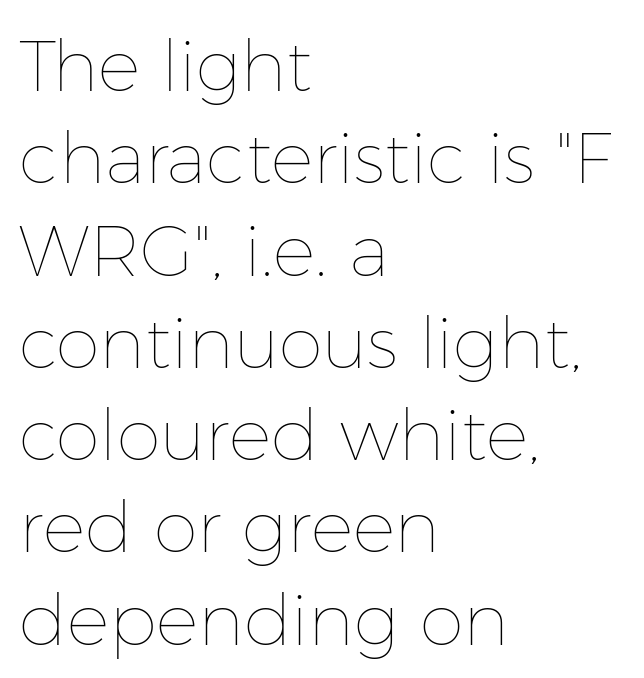
The image shows 71 px thin type, upright; set left-aligned, normal line spacing (1.3x), normal letter spacing, not underlined; low stroke contrast and a medium x-height.
